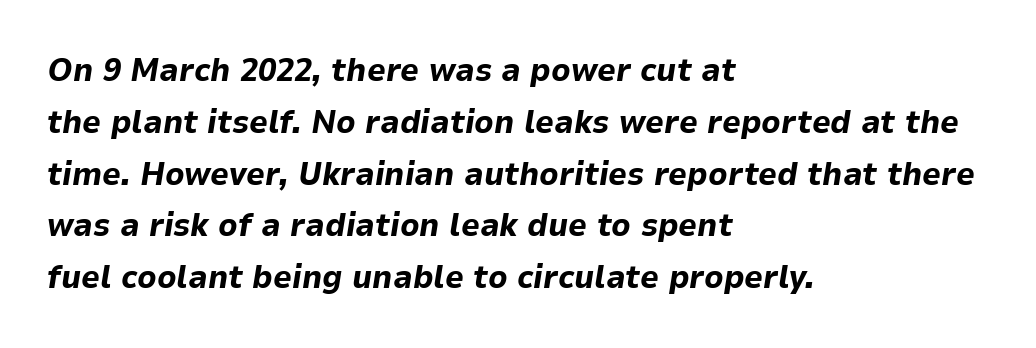
The image shows 33 px bold type, italic (leaning right); set left-aligned, normal line spacing (1.57x), normal letter spacing, not underlined; low stroke contrast and a medium x-height.
